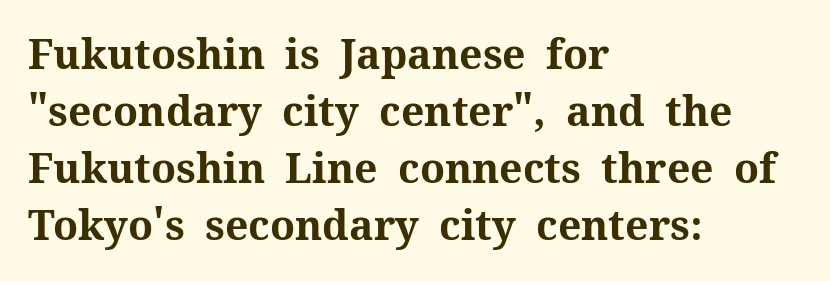
Q: Is the text bold? A: Yes.
Q: Is the text italic (slanted)? A: No, it is upright.
Q: Is the typeface a serif or a sans-serif typeface? A: Serif.
Q: Is the text underlined? A: No.
Q: How is the paragraph aligned? A: Left-aligned.
Q: Is the spacing between letters normal or unusually wide? A: Normal.
Q: Is the spacing between lines tight, normal or loose? A: Normal.
Q: Width (condensed, normal, or wide)? A: Normal.
Q: Stroke contrast? A: Medium.
Q: x-height? A: Medium.
Q: Monospaced? A: No.
